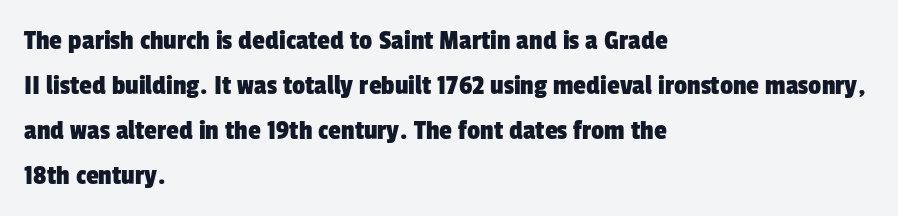
{"serif": "no", "width": "condensed", "stroke_contrast": "low", "x_height": "medium", "monospaced": "no", "underline": "no", "align": "left", "line_spacing": "normal", "line_spacing_ratio": 1.55, "letter_spacing": "normal", "letter_spacing_em": 0.0, "glyph_px": 29}
